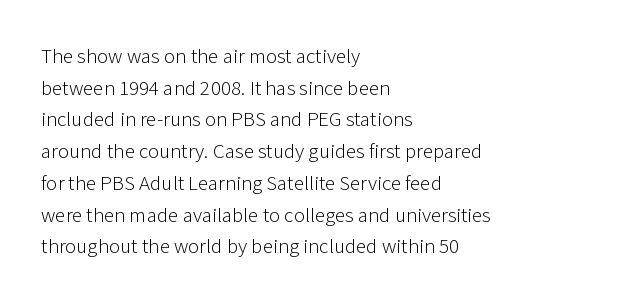
The image shows 21 px text type, upright; set left-aligned, normal line spacing (1.51x), normal letter spacing, not underlined.
